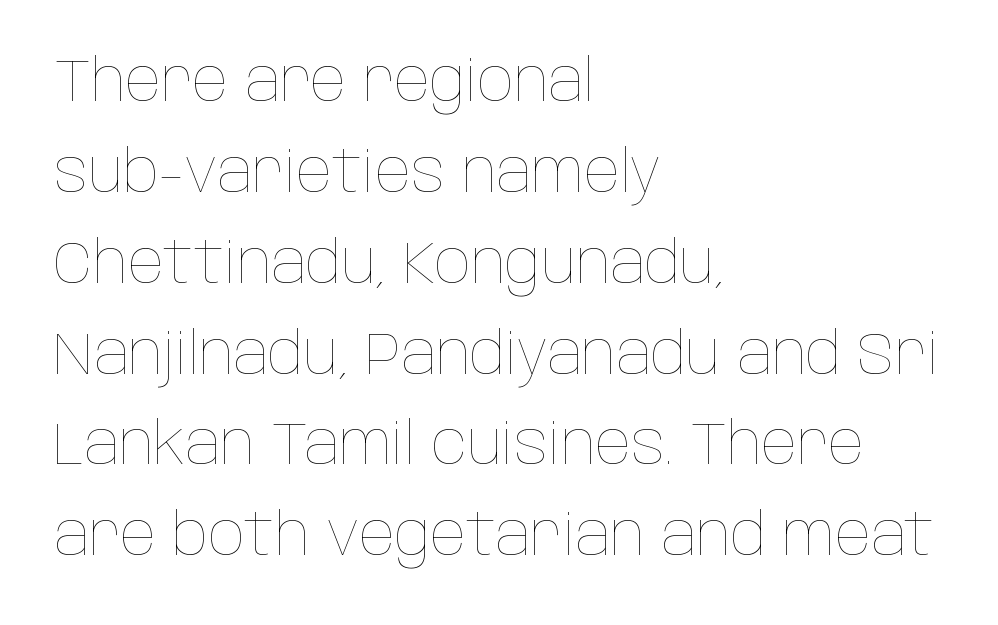
Q: Is the text bold? A: No.
Q: Is the text italic (slanted)? A: No, it is upright.
Q: Is the text underlined? A: No.
Q: How is the paragraph aligned? A: Left-aligned.
Q: Is the spacing between letters normal or unusually wide? A: Normal.
Q: Is the spacing between lines tight, normal or loose? A: Normal.
Q: Width (condensed, normal, or wide)? A: Condensed.
Q: Stroke contrast? A: Low.
Q: x-height? A: Large.
Q: Monospaced? A: No.
